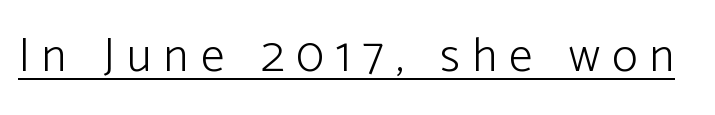
Q: Is the text bold? A: No.
Q: Is the text italic (slanted)? A: No, it is upright.
Q: Is the typeface a serif or a sans-serif typeface? A: Sans-serif.
Q: Is the text underlined? A: Yes.
Q: Is the spacing between letters normal or unusually wide? A: Unusually wide.
Q: Width (condensed, normal, or wide)? A: Normal.
Q: Stroke contrast? A: Low.
Q: x-height? A: Medium.
Q: Monospaced? A: No.
